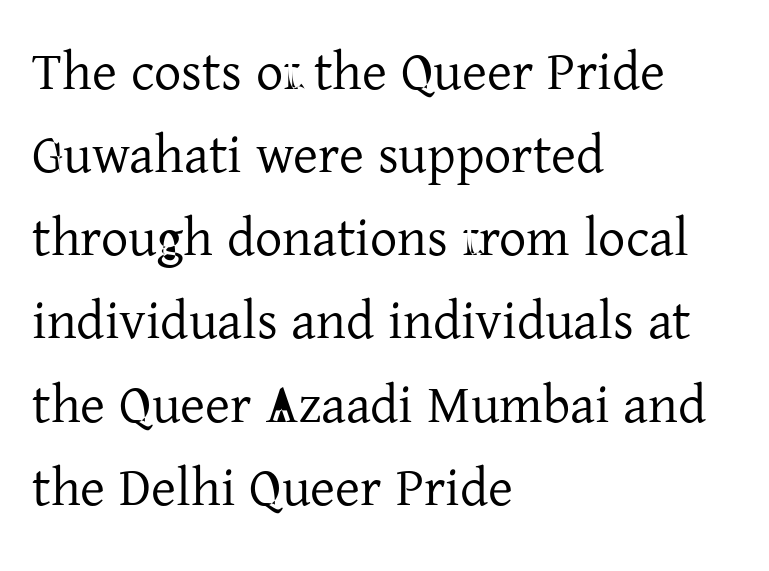
{"serif": "yes", "italic": "no", "width": "normal", "stroke_contrast": "low", "x_height": "medium", "monospaced": "no", "underline": "no", "align": "left", "line_spacing": "normal", "line_spacing_ratio": 1.54, "letter_spacing": "normal", "letter_spacing_em": 0.0, "glyph_px": 54}
